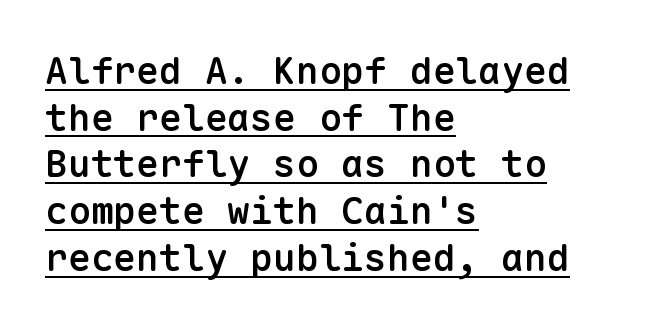
{"serif": "no", "italic": "no", "bold": "semi", "weight": "semibold", "width": "normal", "stroke_contrast": "low", "x_height": "medium", "monospaced": "yes", "underline": "yes", "align": "left", "line_spacing_ratio": 1.23, "letter_spacing": "normal", "letter_spacing_em": 0.0, "glyph_px": 38}
